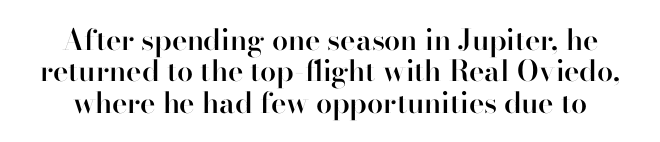
Only glyphs here, with clear space below each row. Look at the bottom of the vertical strokes: they stop flat, with no serifs. One glance says dense: line gaps are narrower than usual. Each word holds together tightly as a unit, with standard inter-letter gaps.
